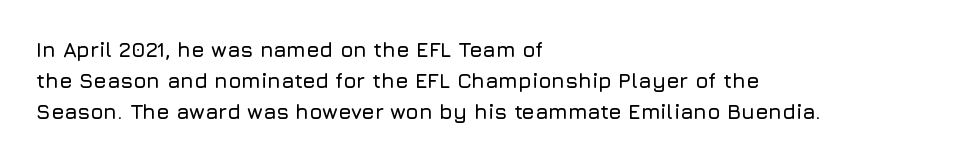
Does the copy run flush right? No — it runs flush left. The specimen reads as upright at a glance. Between one letter and the next there's only the usual sliver of space. The designer left line spacing at the default.
